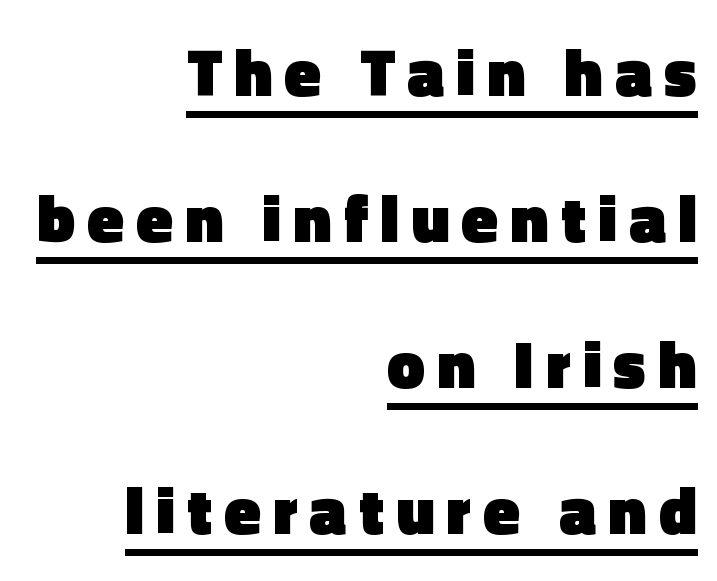
Q: Is the text bold? A: Yes.
Q: Is the text italic (slanted)? A: No, it is upright.
Q: Is the typeface a serif or a sans-serif typeface? A: Sans-serif.
Q: Is the text underlined? A: Yes.
Q: How is the paragraph aligned? A: Right-aligned.
Q: Is the spacing between lines tight, normal or loose? A: Loose.
Q: Width (condensed, normal, or wide)? A: Normal.
Q: x-height? A: Medium.
Q: Monospaced? A: No.
